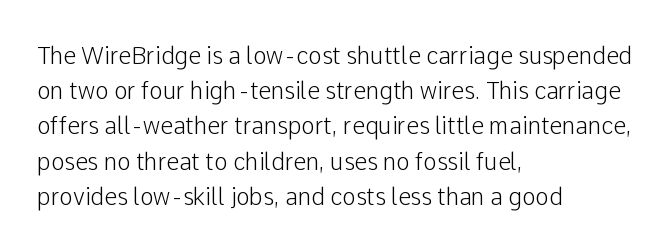
The image shows 23 px text type, upright; set left-aligned, normal line spacing (1.53x), normal letter spacing, not underlined.
